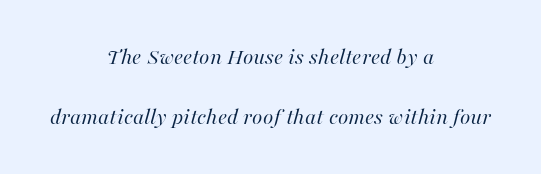
{"italic": "yes", "lean": "right", "slant_degrees": 16, "bold": "no", "underline": "no", "align": "center", "line_spacing": "loose", "line_spacing_ratio": 2.49, "letter_spacing": "normal", "letter_spacing_em": 0.0, "glyph_px": 24}
